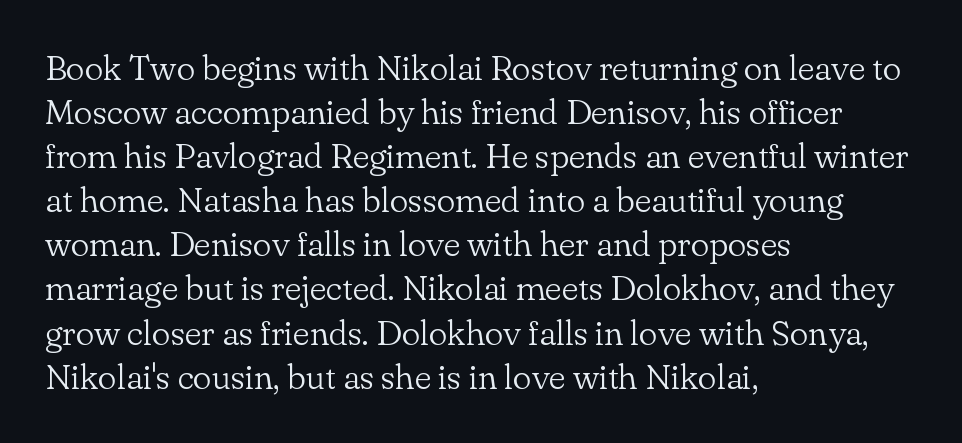
Left-aligned paragraph, ragged on the right. Each row of text sits above clean, open space. Proportional: the letters do not fall into vertical columns. Here the glyphs are tracked normally, forming tight word shapes.
